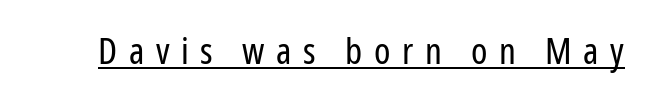
Q: Is the text bold? A: No.
Q: Is the text italic (slanted)? A: No, it is upright.
Q: Is the typeface a serif or a sans-serif typeface? A: Sans-serif.
Q: Is the text underlined? A: Yes.
Q: Is the spacing between letters normal or unusually wide? A: Unusually wide.
Q: Width (condensed, normal, or wide)? A: Condensed.
Q: Stroke contrast? A: Low.
Q: x-height? A: Medium.
Q: Monospaced? A: No.
